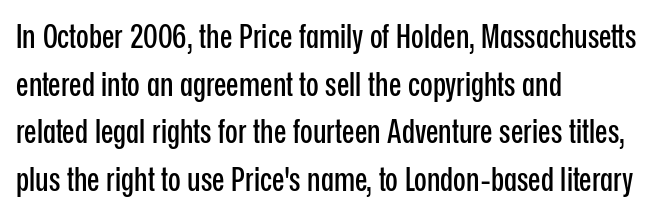
Q: Is the text italic (slanted)? A: No, it is upright.
Q: Is the typeface a serif or a sans-serif typeface? A: Sans-serif.
Q: Is the text underlined? A: No.
Q: How is the paragraph aligned? A: Left-aligned.
Q: Is the spacing between letters normal or unusually wide? A: Normal.
Q: Is the spacing between lines tight, normal or loose? A: Normal.
Q: Width (condensed, normal, or wide)? A: Condensed.
Q: Stroke contrast? A: Low.
Q: x-height? A: Medium.
Q: Monospaced? A: No.
